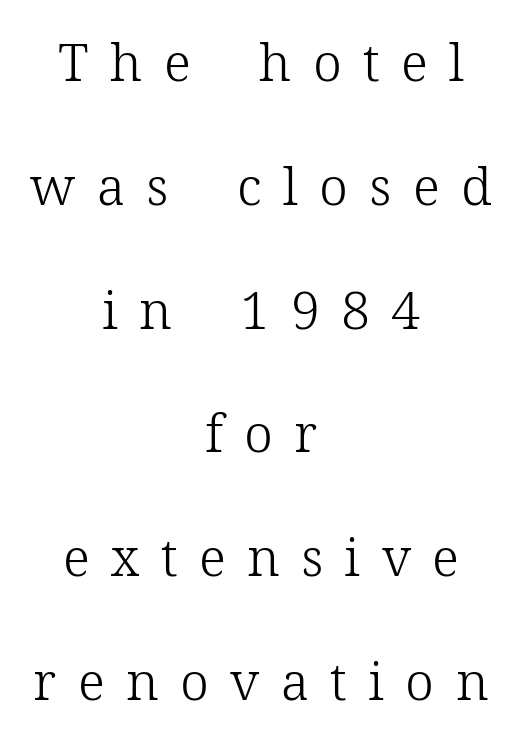
These lines stack symmetrically, like a column narrowing and widening about its center. The horizontal fit of the characters is loose and conspicuously gappy. Weight: regular or lighter. Summary of vertical rhythm: relaxed, with wide interline spacing. It's the straight-up-and-down kind of type.
